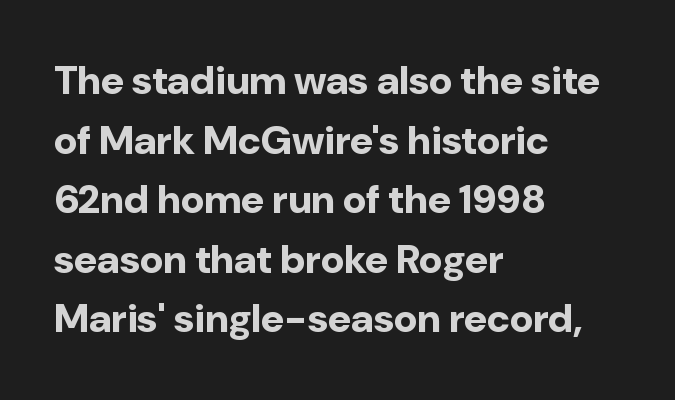
{"serif": "no", "italic": "no", "bold": "yes", "weight": "bold", "width": "normal", "stroke_contrast": "low", "x_height": "medium", "monospaced": "no", "underline": "no", "align": "left", "line_spacing": "normal", "line_spacing_ratio": 1.49, "letter_spacing": "normal", "letter_spacing_em": 0.0, "glyph_px": 40}
